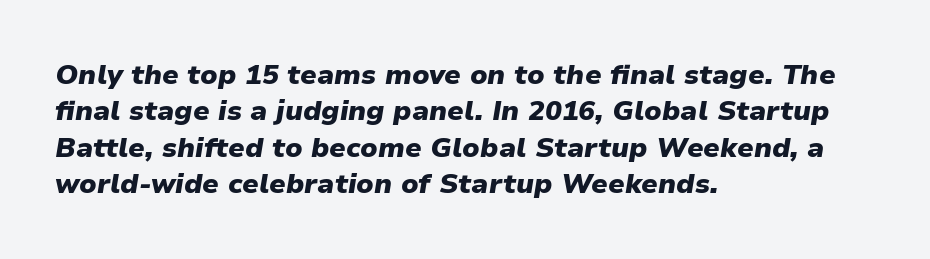
Q: Is the text bold? A: Yes.
Q: Is the text italic (slanted)? A: Yes, it leans right by about 9 degrees.
Q: Is the text underlined? A: No.
Q: How is the paragraph aligned? A: Left-aligned.
Q: Is the spacing between letters normal or unusually wide? A: Normal.
Q: Is the spacing between lines tight, normal or loose? A: Normal.
Q: Width (condensed, normal, or wide)? A: Normal.
Q: Stroke contrast? A: Low.
Q: x-height? A: Medium.
Q: Monospaced? A: No.
